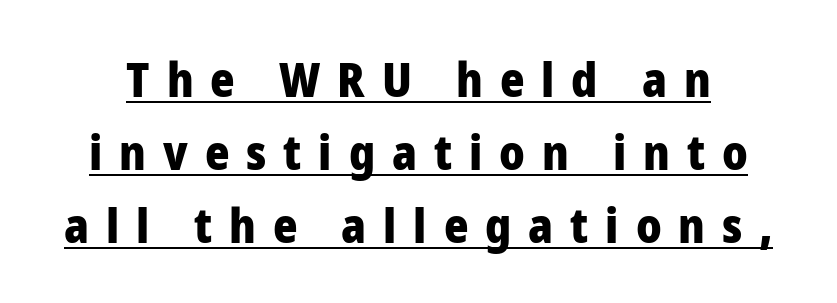
Q: Is the text bold? A: Yes.
Q: Is the text italic (slanted)? A: No, it is upright.
Q: Is the typeface a serif or a sans-serif typeface? A: Sans-serif.
Q: Is the text underlined? A: Yes.
Q: Is the spacing between letters normal or unusually wide? A: Unusually wide.
Q: Is the spacing between lines tight, normal or loose? A: Normal.
Q: Width (condensed, normal, or wide)? A: Normal.
Q: Stroke contrast? A: Low.
Q: x-height? A: Medium.
Q: Monospaced? A: No.
